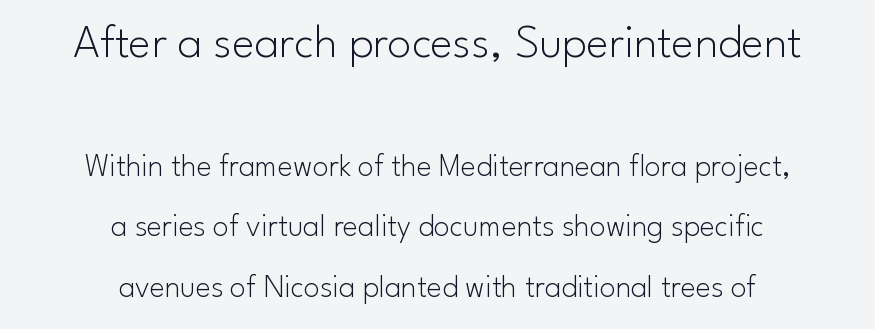
{"serif": "no", "italic": "no", "bold": "no", "weight": "light", "width": "normal", "stroke_contrast": "low", "x_height": "small", "monospaced": "no", "underline": "no", "align": "center", "line_spacing": "loose", "line_spacing_ratio": 1.9, "letter_spacing": "normal", "letter_spacing_em": 0.0, "larger_block": "first", "size_ratio": 1.5, "glyph_px": 48}
